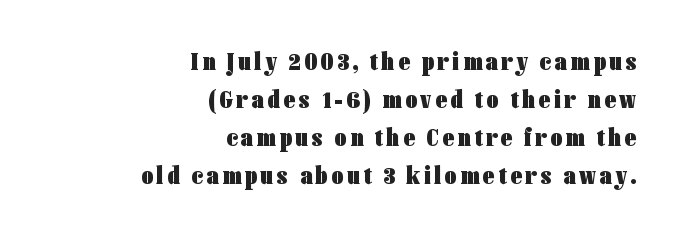
{"italic": "no", "bold": "yes", "underline": "no", "align": "right", "line_spacing": "normal", "line_spacing_ratio": 1.46, "glyph_px": 26}
